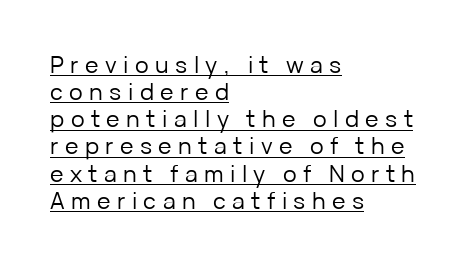
{"italic": "no", "bold": "no", "underline": "yes", "align": "left", "line_spacing_ratio": 1.18, "letter_spacing": "wide", "letter_spacing_em": 0.28, "glyph_px": 23}
